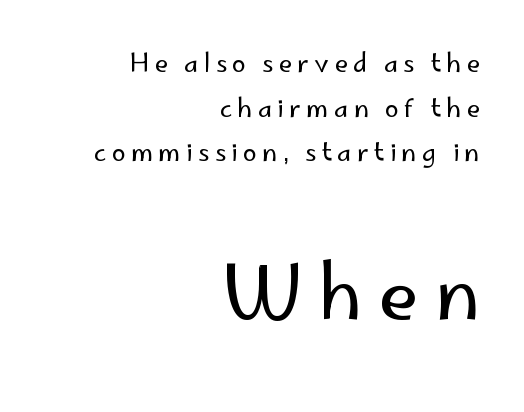
Q: Is the text bold? A: No.
Q: Is the text italic (slanted)? A: No, it is upright.
Q: Is the typeface a serif or a sans-serif typeface? A: Sans-serif.
Q: Is the text underlined? A: No.
Q: How is the paragraph aligned? A: Right-aligned.
Q: Is the spacing between letters normal or unusually wide? A: Unusually wide.
Q: Which block of text is set in a larger size, the first (top) or the second (bottom)? A: The second (bottom) one.
Q: Width (condensed, normal, or wide)? A: Normal.
Q: Stroke contrast? A: Low.
Q: x-height? A: Small.
Q: Monospaced? A: No.
